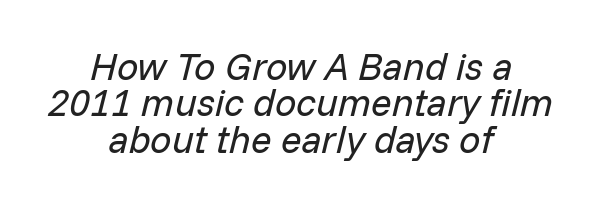
Vertically, the passage feels compressed, each row crowding the next. Casual observation: everything's sitting right in the middle. Varying glyph widths throughout — classic text-font behaviour. Stem width sits at or under what a default text font uses. Clear beneath every line of the passage. Tracking here is standard; glyphs follow each other at the usual distance.
